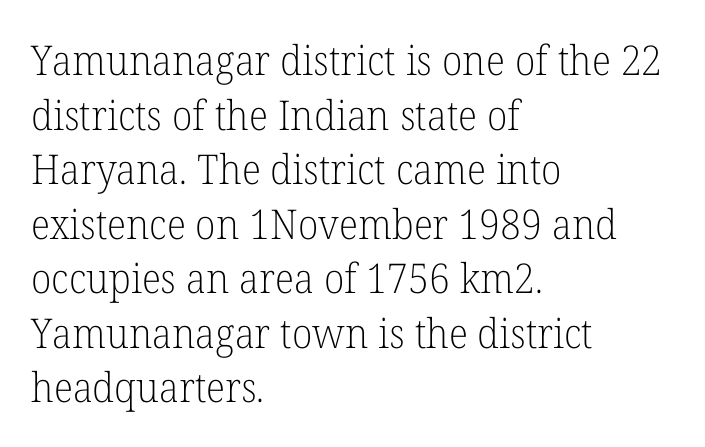
Q: Is the text bold? A: No.
Q: Is the text italic (slanted)? A: No, it is upright.
Q: Is the typeface a serif or a sans-serif typeface? A: Serif.
Q: Is the text underlined? A: No.
Q: How is the paragraph aligned? A: Left-aligned.
Q: Is the spacing between letters normal or unusually wide? A: Normal.
Q: Is the spacing between lines tight, normal or loose? A: Normal.
Q: Width (condensed, normal, or wide)? A: Normal.
Q: Stroke contrast? A: Low.
Q: x-height? A: Medium.
Q: Monospaced? A: No.
